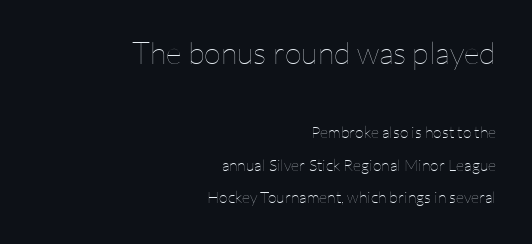
{"italic": "no", "bold": "no", "weight": "thin", "width": "normal", "stroke_contrast": "low", "x_height": "medium", "monospaced": "no", "underline": "no", "align": "right", "line_spacing": "loose", "line_spacing_ratio": 2.02, "letter_spacing": "normal", "letter_spacing_em": 0.0, "larger_block": "first", "size_ratio": 1.94, "glyph_px": 31}
